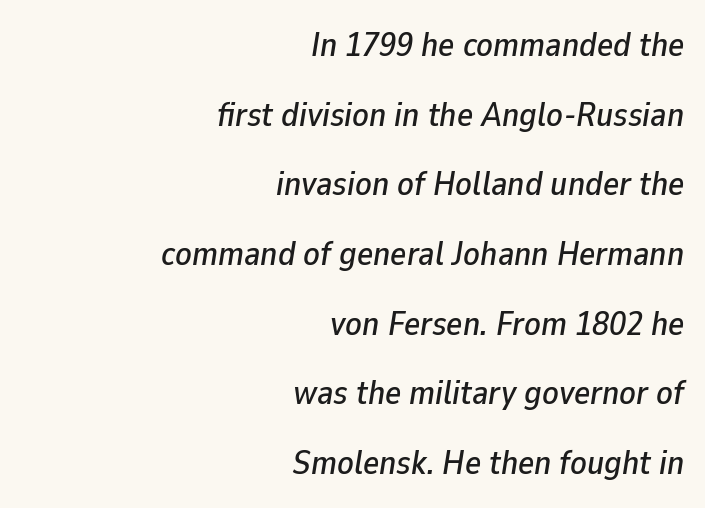
The image shows 34 px text type, italic (leaning right); set right-aligned, loose line spacing (2.05x), normal letter spacing, not underlined; low stroke contrast and a medium x-height.
